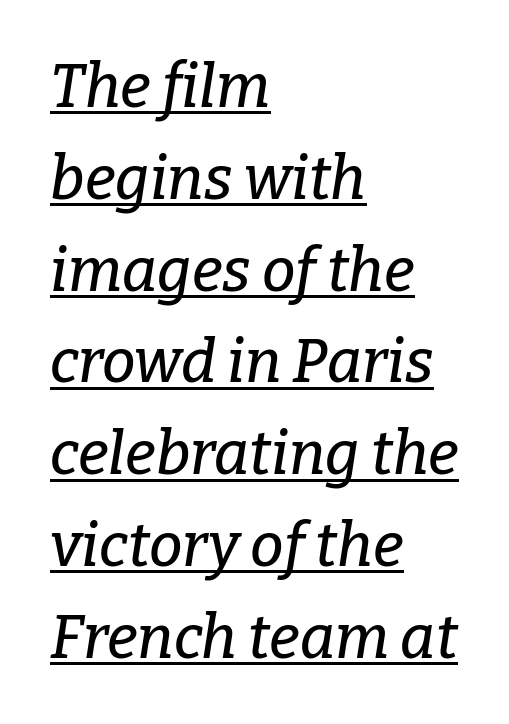
Normally led — the rows are evenly, conventionally spaced. Every row of glyphs begins at an identical x-position on the left. Glance below the letters and you will spot a drawn line. Each word holds together tightly as a unit, with standard inter-letter gaps.
